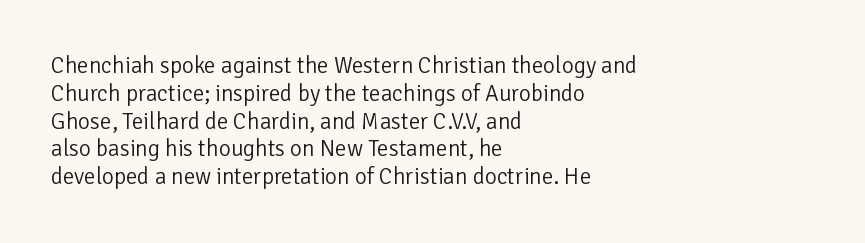
The image shows 23 px text type, upright; set left-aligned, line spacing 1.21x, normal letter spacing, not underlined.
